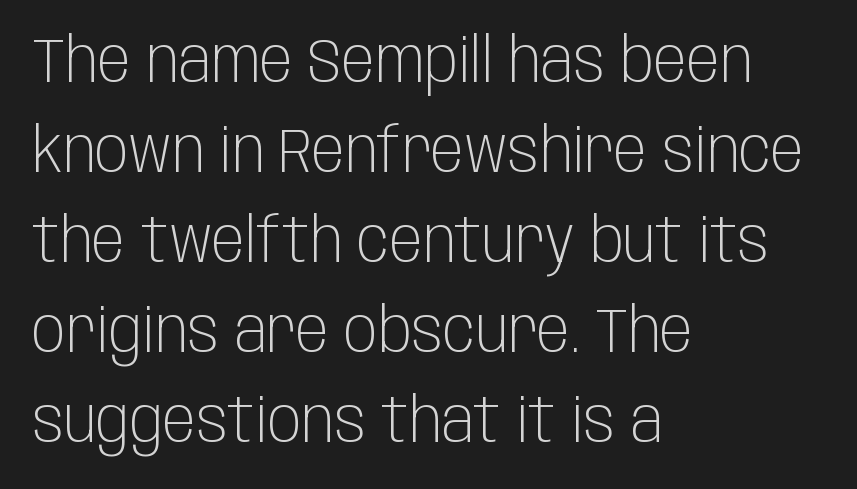
The paragraph shown leans on its left margin. A sans-serif font was chosen for this passage. Vertically, the passage feels balanced, rows spaced as you'd expect. Spacing between characters is what you'd get straight out of the box. Italic? Not at all — the glyphs are vertical. Words float on clear page, feet unadorned.
